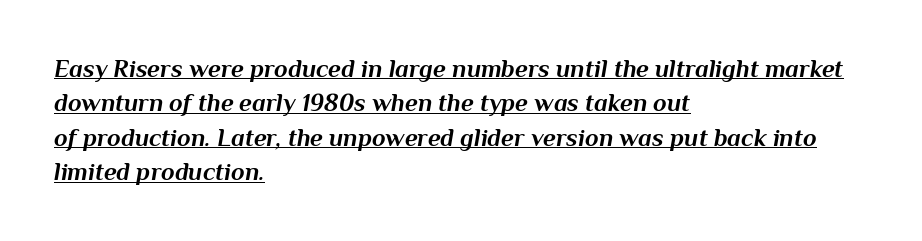
{"italic": "yes", "lean": "right", "slant_degrees": 10, "bold": "yes", "underline": "yes", "align": "left", "line_spacing": "normal", "line_spacing_ratio": 1.38, "letter_spacing": "normal", "letter_spacing_em": 0.0, "glyph_px": 25}
